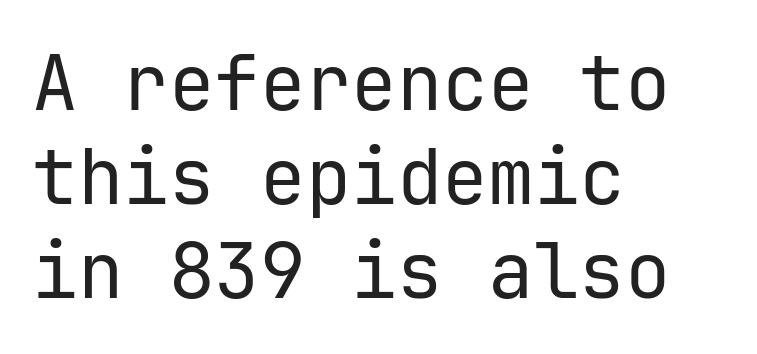
The image shows 76 px regular-weight sans-serif type, upright, monospaced; set left-aligned, line spacing 1.24x, normal letter spacing, not underlined; low stroke contrast and a medium x-height.
